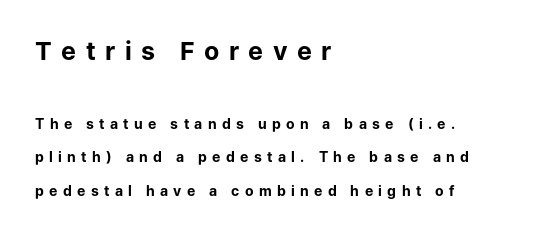
Reading down the column, the eye jumps a long way to each next line. Glance below the letters and you will spot only blank space. Visually, the top section dominates because its glyphs are scaled up. Tracking here is generous; glyphs stand well apart from one another. A classic flush-left, rag-right setting is used for this passage. Thick stems and heavy bowls — unmistakably bold.
